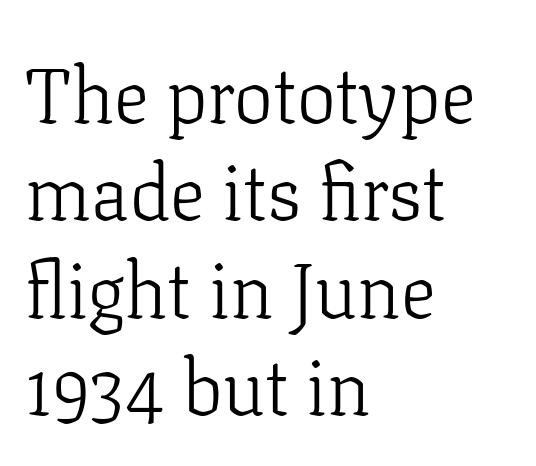
{"serif": "yes", "italic": "no", "bold": "no", "weight": "light", "width": "normal", "stroke_contrast": "low", "x_height": "medium", "monospaced": "no", "underline": "no", "align": "left", "line_spacing": "normal", "line_spacing_ratio": 1.25, "letter_spacing": "normal", "letter_spacing_em": 0.0, "glyph_px": 78}
